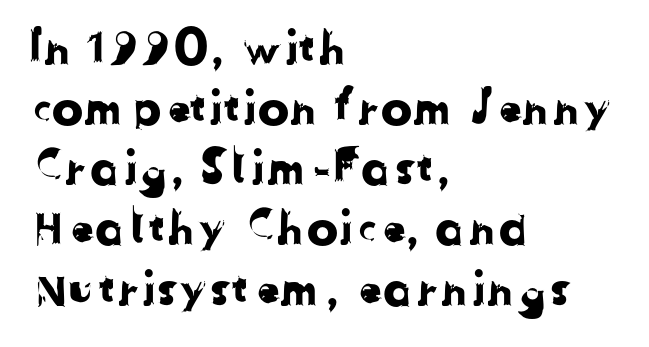
{"serif": "no", "width": "normal", "stroke_contrast": "low", "x_height": "medium", "monospaced": "no", "underline": "no", "align": "left", "line_spacing": "normal", "line_spacing_ratio": 1.28, "letter_spacing": "normal", "letter_spacing_em": 0.0, "glyph_px": 47}
